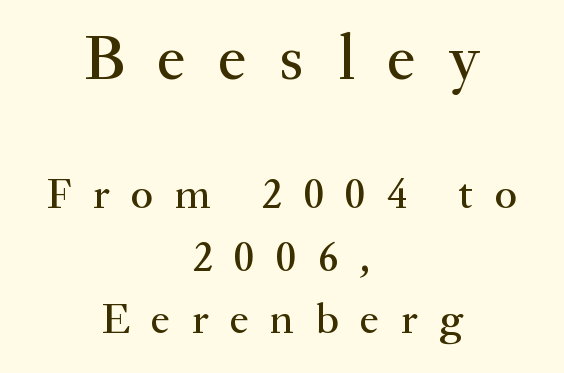
Scale decreases going downward across the two blocks. Tracking here is generous; glyphs stand well apart from one another. Style check: upright. Notice how the passage keeps no hard edge, just a central spine.
